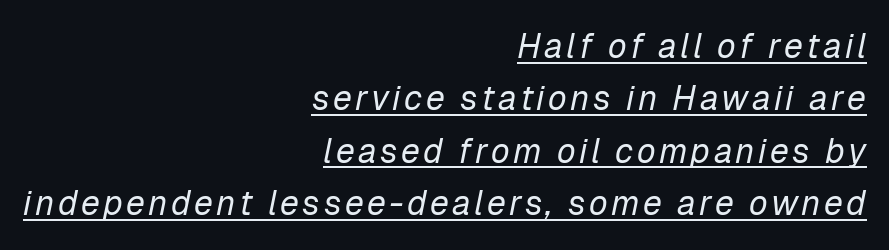
Yep, that's italic — everything's leaning. Stem width sits at or under what a default text font uses. Line ends are locked; line starts wander. The vertical gap from one line to the next is medium.
